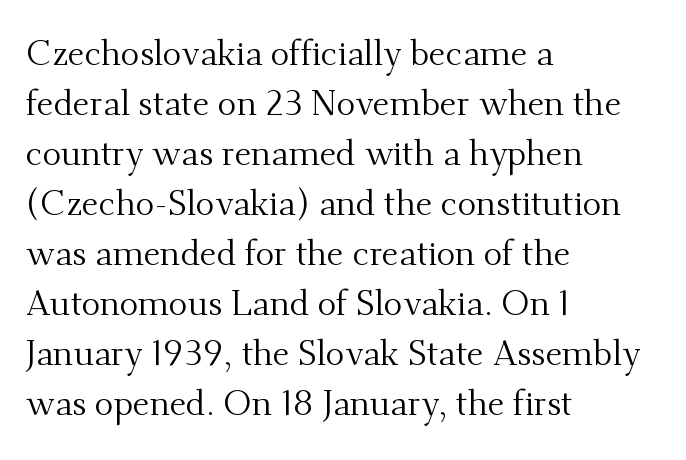
The image shows 35 px regular-weight serif type, upright; set left-aligned, normal line spacing (1.43x), normal letter spacing, not underlined; medium stroke contrast and a small x-height.
